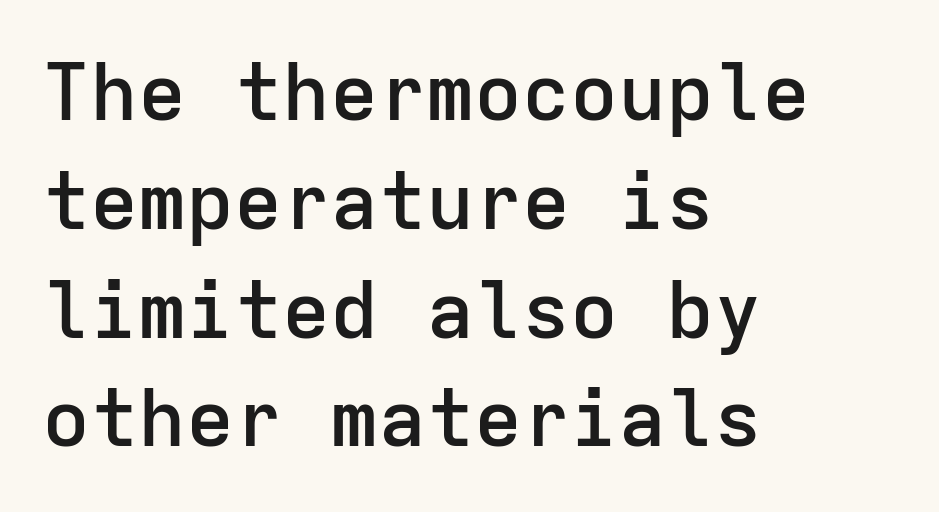
What's the leading like? Ordinary, nothing unusual. Tall strokes in this sample are plumb rather than angled. Line beginnings align vertically; line endings do not. Compared with an ordinary text face, these strokes are moderately heavier — a semibold. Regarding serifs, this sample does without them. Here the glyphs are tracked normally, forming tight word shapes.
